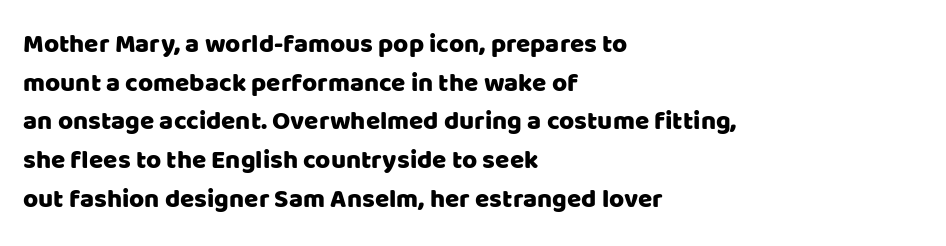
If you measured baseline to baseline, you'd find a middling distance. The line texture is even and compact thanks to regular tracking. Descender tails drop into unmarked territory. Posture: upright roman. Horizontally, the lines are justified to the leading edge only.
